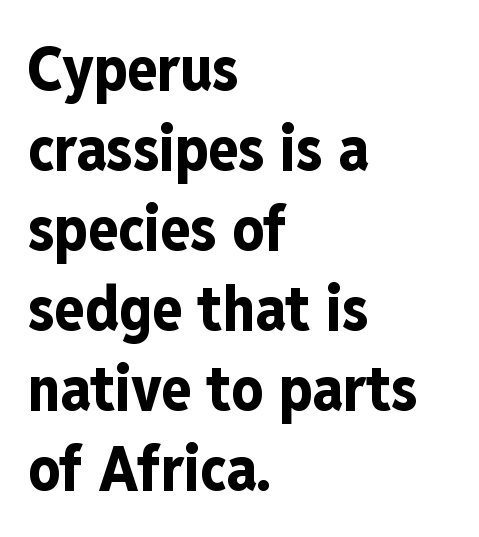
The image shows 62 px bold, condensed sans-serif type, upright; set left-aligned, normal line spacing (1.29x), normal letter spacing, not underlined; low stroke contrast and a medium x-height.
